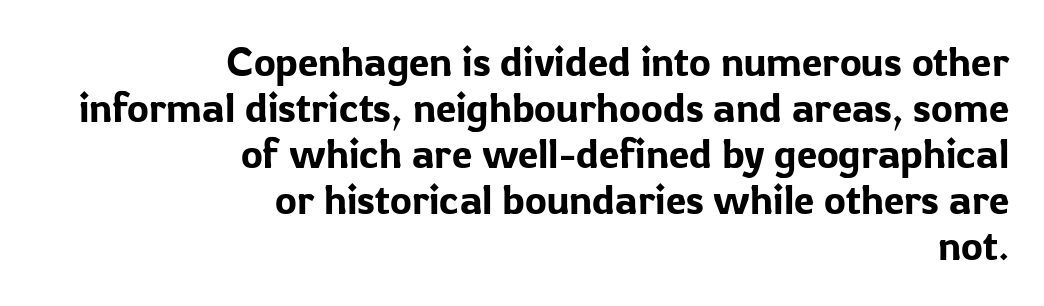
The axis of the letterforms is exactly vertical. The letters carry no serifs — their stems end cleanly without finishing strokes. The setting favours the right margin, as signatures and pull-quotes sometimes do. Vertical spacing — tight.
